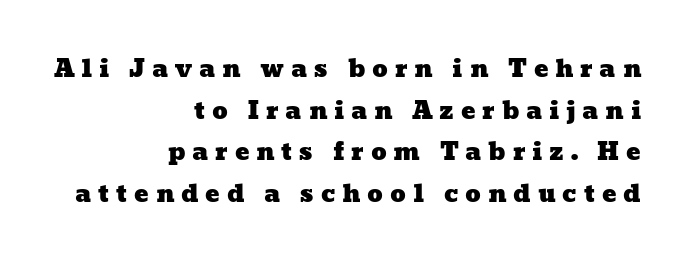
Q: Is the text underlined? A: No.
Q: How is the paragraph aligned? A: Right-aligned.
Q: Is the spacing between letters normal or unusually wide? A: Unusually wide.
